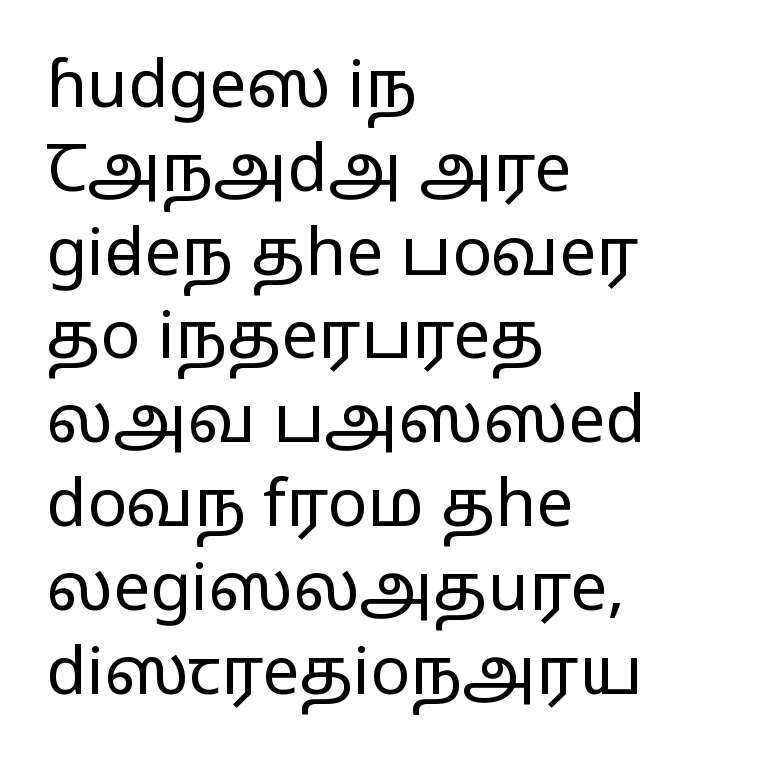
The image shows 66 px regular-weight, wide sans-serif type, upright; set left-aligned, normal line spacing (1.27x), normal letter spacing, not underlined; low stroke contrast and a medium x-height.
